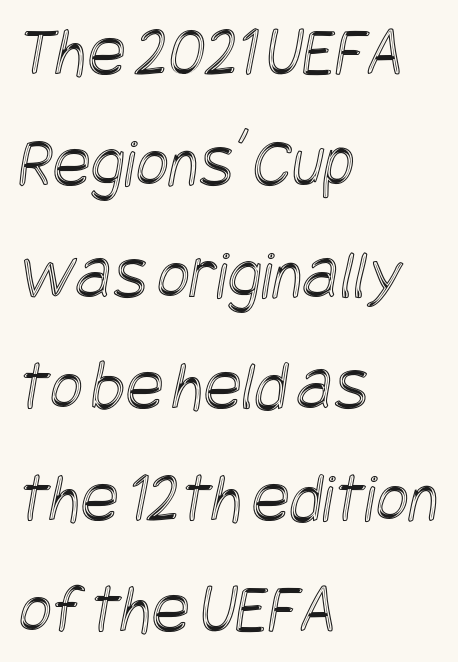
Short note: letters normally spaced. Is there much room between lines? A standard amount, neither cramped nor airy. The text block is weighted toward the left margin, trailing off unevenly rightward. Quick note: underline off.
